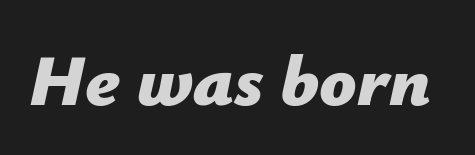
Any mark beneath the type? The region is blank. Tall strokes in this sample are angled rather than plumb. Proportional: the letters do not fall into vertical columns. Here the glyphs are tracked normally, forming tight word shapes. The passage shown is emphatically bold.
